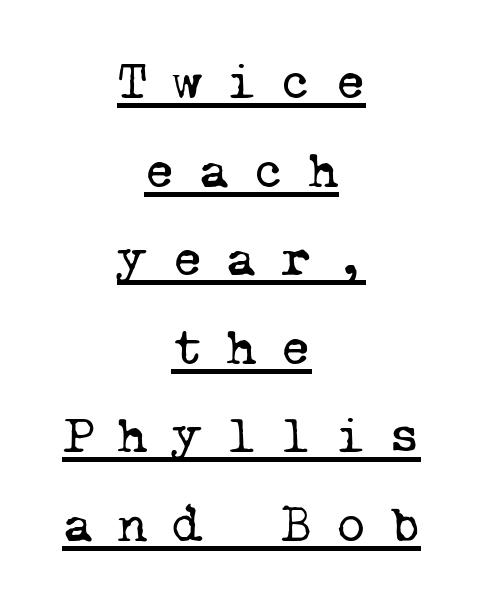
The image shows 53 px regular-weight serif type, monospaced; set centered, normal line spacing (1.67x), unusually wide letter spacing (+0.44 em), underlined; low stroke contrast and a medium x-height.
